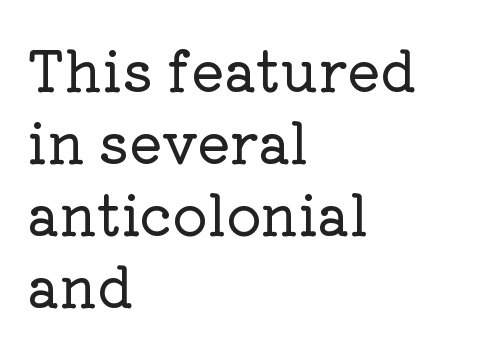
{"serif": "yes", "italic": "no", "width": "normal", "stroke_contrast": "low", "x_height": "medium", "monospaced": "no", "underline": "no", "align": "left", "line_spacing": "normal", "line_spacing_ratio": 1.31, "letter_spacing": "normal", "letter_spacing_em": 0.0, "glyph_px": 55}
